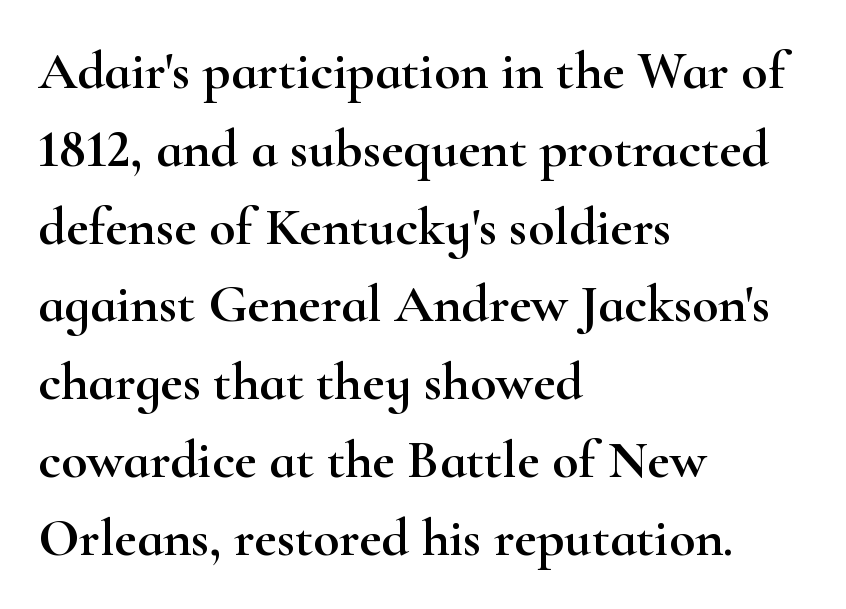
Summary of vertical rhythm: regular, with standard interline spacing. Note the varied advance widths — an 'i' is clearly narrower than an 'm'. Does the lettering tilt? It doesn't — this is upright. You could call the tracking neutral — neither tight nor loose.
